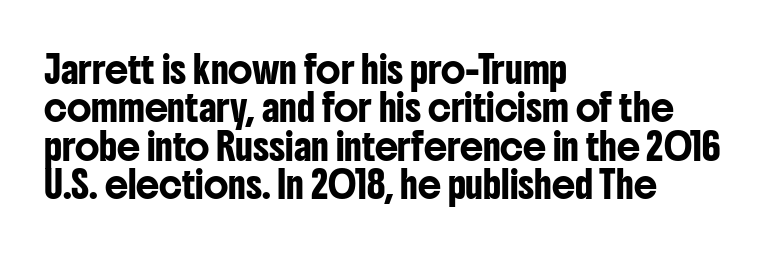
Q: Is the text italic (slanted)? A: No, it is upright.
Q: Is the text underlined? A: No.
Q: How is the paragraph aligned? A: Left-aligned.
Q: Is the spacing between letters normal or unusually wide? A: Normal.
Q: Is the spacing between lines tight, normal or loose? A: Normal.
